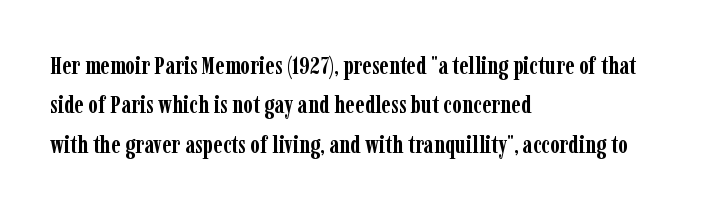
Q: Is the text bold? A: Yes.
Q: Is the text italic (slanted)? A: No, it is upright.
Q: Is the text underlined? A: No.
Q: How is the paragraph aligned? A: Left-aligned.
Q: Is the spacing between letters normal or unusually wide? A: Normal.
Q: Is the spacing between lines tight, normal or loose? A: Normal.
